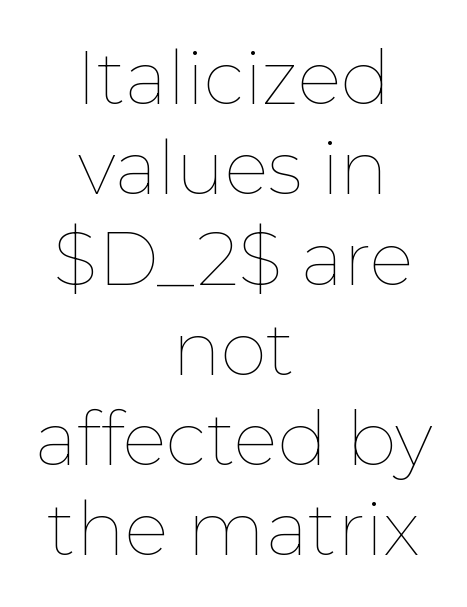
{"italic": "no", "bold": "no", "weight": "thin", "width": "normal", "stroke_contrast": "low", "x_height": "medium", "monospaced": "no", "underline": "no", "align": "center", "line_spacing_ratio": 1.22, "letter_spacing": "normal", "letter_spacing_em": 0.0, "glyph_px": 74}
